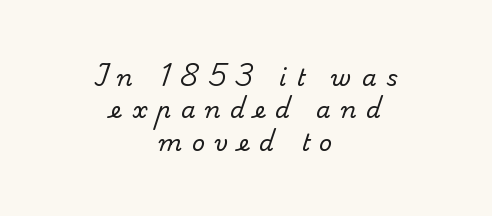
{"underline": "no", "align": "center", "line_spacing": "normal", "line_spacing_ratio": 1.41, "letter_spacing": "wide", "letter_spacing_em": 0.43, "glyph_px": 23}
